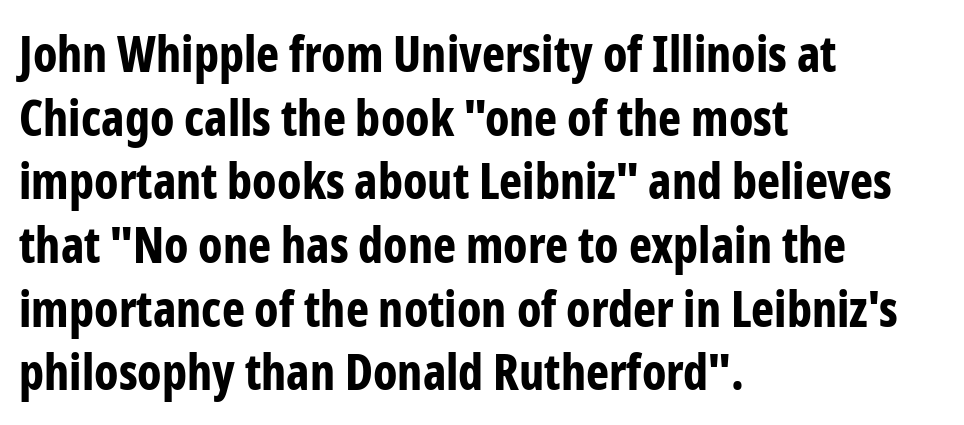
{"serif": "no", "italic": "no", "bold": "yes", "weight": "bold", "width": "condensed", "stroke_contrast": "low", "x_height": "medium", "monospaced": "no", "underline": "no", "align": "left", "line_spacing": "normal", "line_spacing_ratio": 1.3, "letter_spacing": "normal", "letter_spacing_em": 0.0, "glyph_px": 49}
